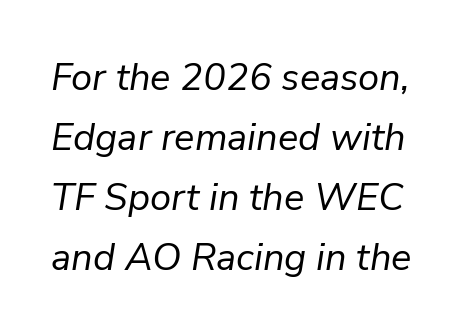
{"italic": "yes", "lean": "right", "slant_degrees": 9, "bold": "no", "weight": "regular", "width": "normal", "stroke_contrast": "low", "x_height": "medium", "monospaced": "no", "underline": "no", "line_spacing": "normal", "line_spacing_ratio": 1.58, "letter_spacing": "normal", "letter_spacing_em": 0.0, "glyph_px": 38}
